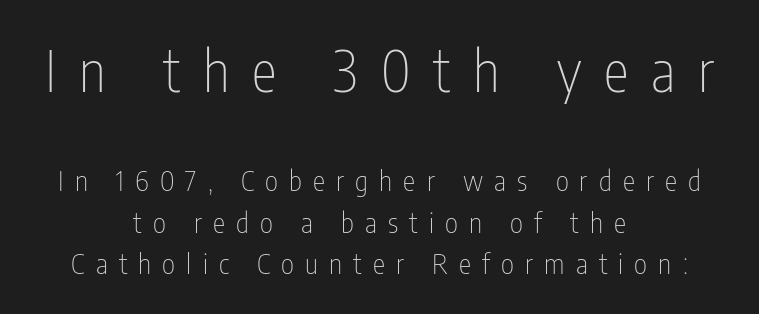
The initial chunk of copy outweighs the following chunk in type size. Decoration check: the copy has no underline. This sample is center-justified, so both line endings float freely. Regarding leading, the lines here are spaced in the standard way. A sans-serif font was chosen for this passage. Nope, not italic — everything's standing straight.
